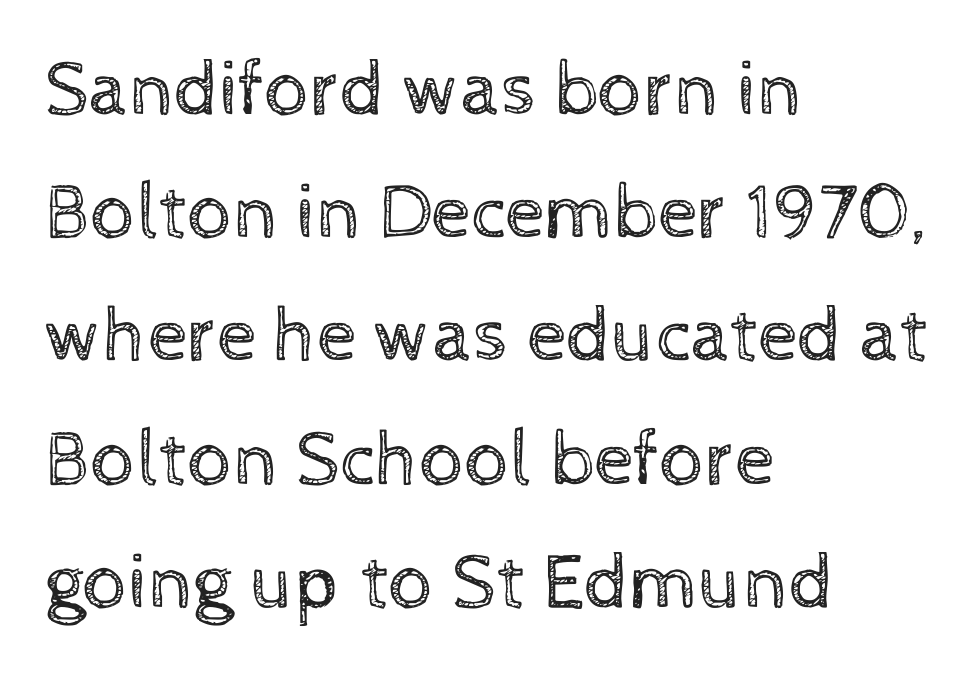
Q: Is the text bold? A: No.
Q: Is the text italic (slanted)? A: No, it is upright.
Q: Is the text underlined? A: No.
Q: How is the paragraph aligned? A: Left-aligned.
Q: Is the spacing between letters normal or unusually wide? A: Normal.
Q: Is the spacing between lines tight, normal or loose? A: Normal.
Q: Width (condensed, normal, or wide)? A: Normal.
Q: x-height? A: Medium.
Q: Monospaced? A: No.
